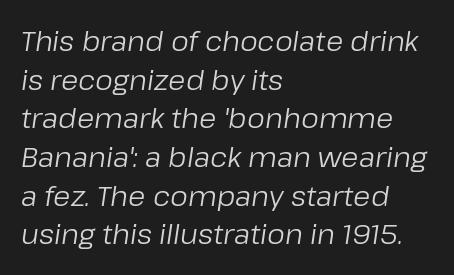
Q: Is the text bold? A: No.
Q: Is the text italic (slanted)? A: Yes, it leans right by about 8 degrees.
Q: Is the text underlined? A: No.
Q: How is the paragraph aligned? A: Left-aligned.
Q: Is the spacing between letters normal or unusually wide? A: Normal.
Q: Is the spacing between lines tight, normal or loose? A: Normal.
Q: Width (condensed, normal, or wide)? A: Normal.
Q: Stroke contrast? A: Low.
Q: x-height? A: Medium.
Q: Monospaced? A: No.
